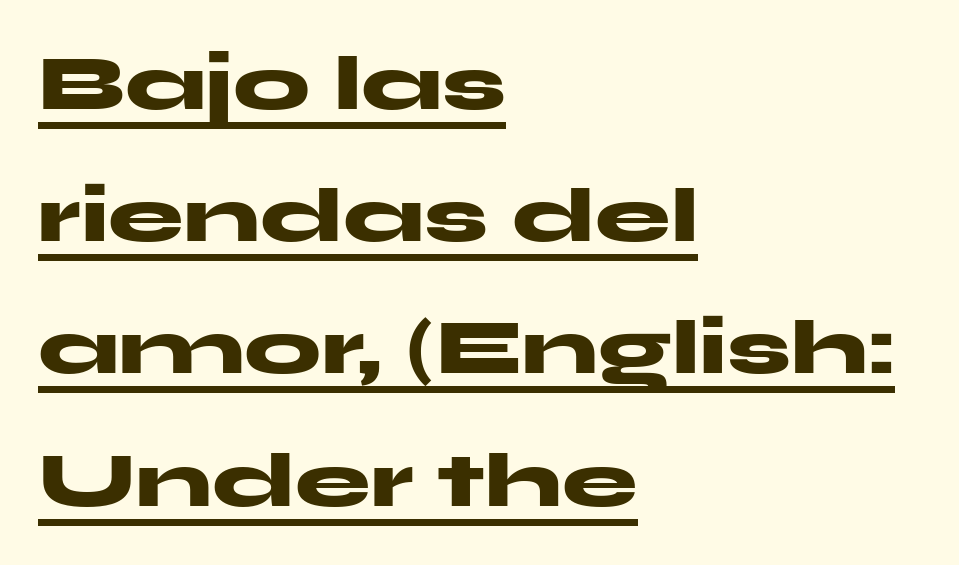
The image shows 76 px heavy, wide sans-serif type, upright; set left-aligned, line spacing 1.74x, normal letter spacing, underlined; medium stroke contrast and a medium x-height.
